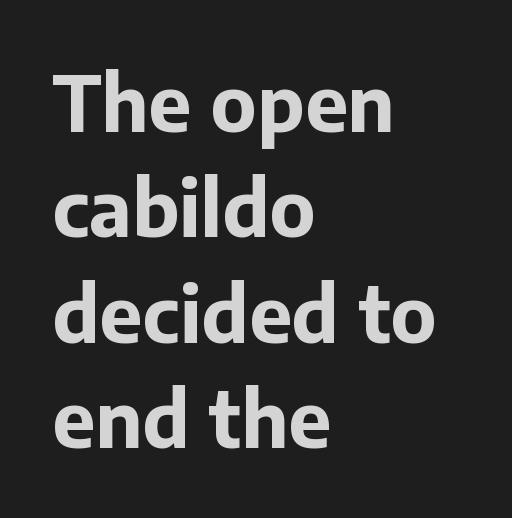
The image shows 77 px bold sans-serif type, upright; set left-aligned, normal line spacing (1.37x), normal letter spacing, not underlined; low stroke contrast and a medium x-height.
